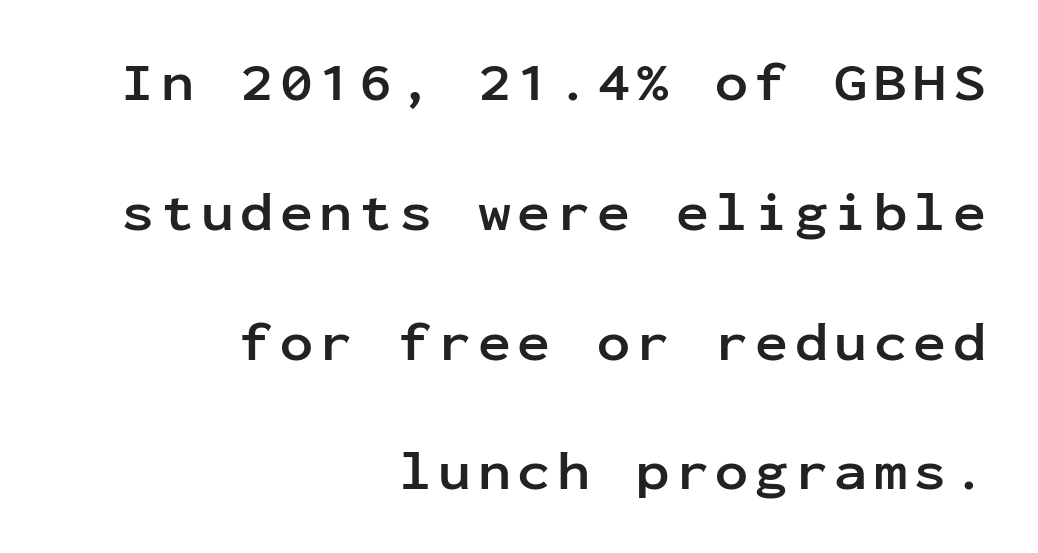
{"serif": "no", "italic": "no", "bold": "yes", "weight": "semibold", "width": "normal", "stroke_contrast": "low", "x_height": "medium", "monospaced": "yes", "underline": "no", "align": "right", "line_spacing": "loose", "line_spacing_ratio": 2.36, "glyph_px": 55}
